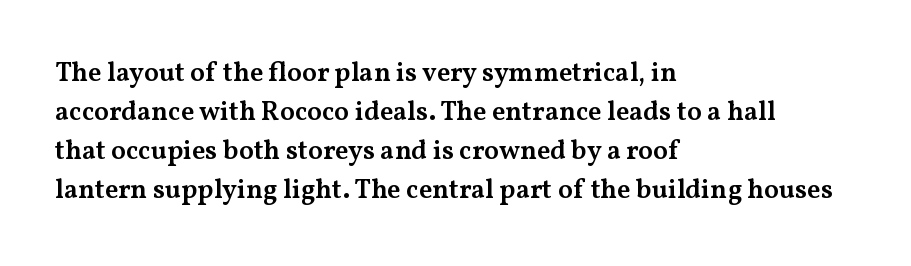
Q: Is the text bold? A: Semi-bold.
Q: Is the text italic (slanted)? A: No, it is upright.
Q: Is the text underlined? A: No.
Q: How is the paragraph aligned? A: Left-aligned.
Q: Is the spacing between letters normal or unusually wide? A: Normal.
Q: Is the spacing between lines tight, normal or loose? A: Normal.
